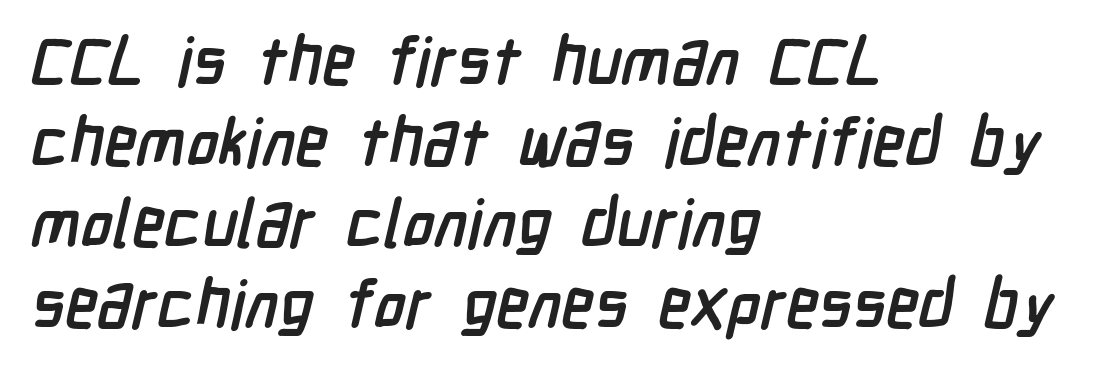
Line beginnings align vertically; line endings do not. The characters look thick and weighty, a clear bold. Here the designer chose a conventional face with non-uniform glyph widths. Check under the words: just untouched page. The face used here is a sans, in the tradition of grotesques and geometrics. How are the letters spaced? Ordinarily, with no added tracking.
